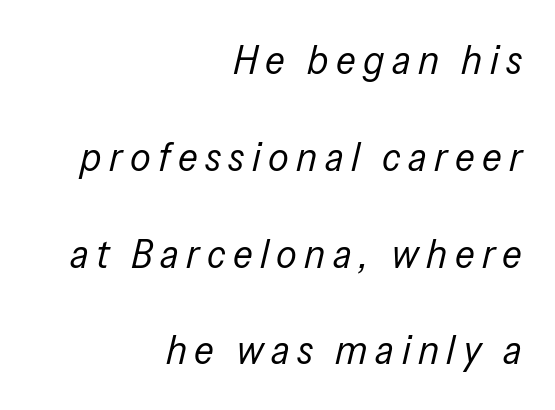
Observe the lean: these are italic letterforms. Stroke thickness stays within the range of a standard reading face or lighter. Beneath every word, the page is bare. Compared with typical paragraphs, the rows here are farther apart. Leftover space on each line is placed entirely before the opening word. Looks like regular typesetting: each glyph gets only the width it needs.
